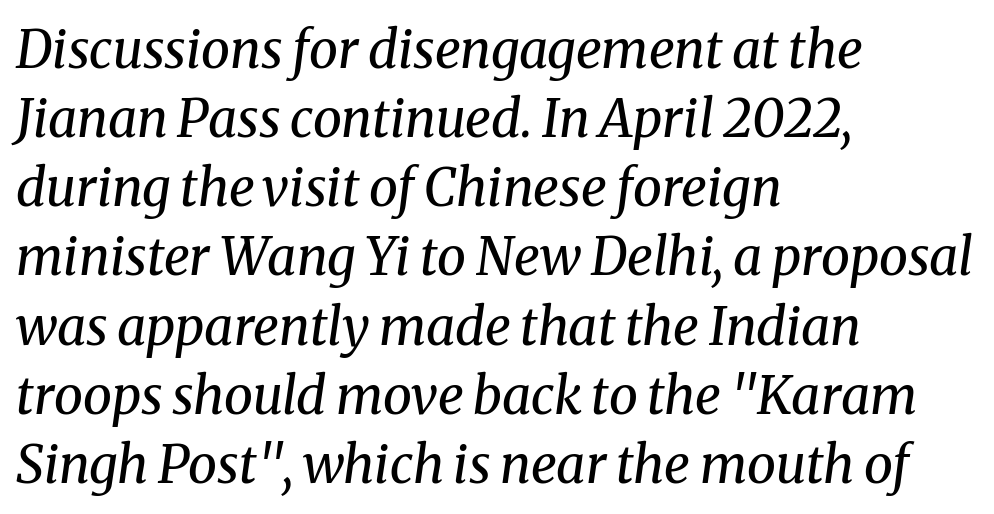
{"serif": "yes", "italic": "yes", "lean": "right", "slant_degrees": 8, "bold": "no", "weight": "regular", "width": "normal", "stroke_contrast": "medium", "x_height": "medium", "monospaced": "no", "underline": "no", "align": "left", "line_spacing": "normal", "line_spacing_ratio": 1.33, "letter_spacing": "normal", "letter_spacing_em": 0.0, "glyph_px": 52}
